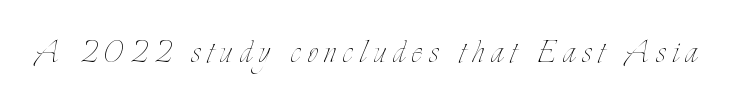
Q: Is the text bold? A: No.
Q: Is the text italic (slanted)? A: Yes.
Q: Is the text underlined? A: No.
Q: Width (condensed, normal, or wide)? A: Condensed.
Q: Stroke contrast? A: Low.
Q: x-height? A: Small.
Q: Monospaced? A: No.
